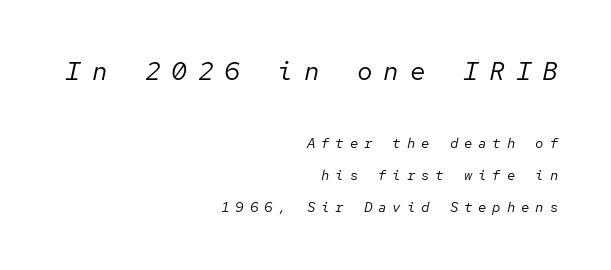
Q: Is the text bold? A: No.
Q: Is the text italic (slanted)? A: Yes, it leans right by about 12 degrees.
Q: Is the text underlined? A: No.
Q: How is the paragraph aligned? A: Right-aligned.
Q: Is the spacing between letters normal or unusually wide? A: Unusually wide.
Q: Is the spacing between lines tight, normal or loose? A: Loose.
Q: Which block of text is set in a larger size, the first (top) or the second (bottom)? A: The first (top) one.
